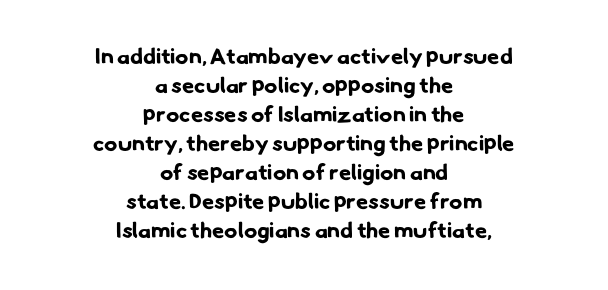
The image shows 22 px bold type; set centered, normal line spacing (1.32x), normal letter spacing, not underlined.
